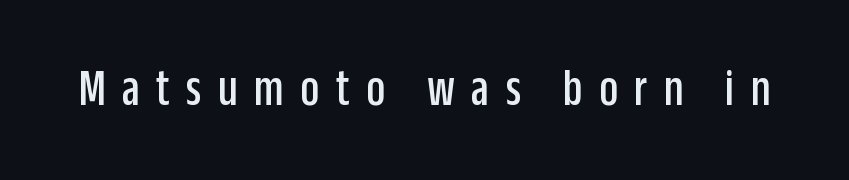
Q: Is the text italic (slanted)? A: No, it is upright.
Q: Is the typeface a serif or a sans-serif typeface? A: Sans-serif.
Q: Is the text underlined? A: No.
Q: Is the spacing between letters normal or unusually wide? A: Unusually wide.
Q: Width (condensed, normal, or wide)? A: Condensed.
Q: Stroke contrast? A: Low.
Q: x-height? A: Large.
Q: Monospaced? A: No.
